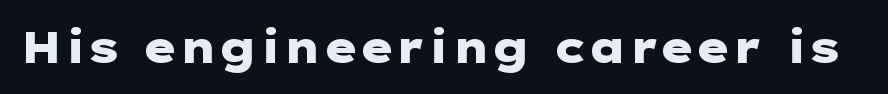
{"serif": "no", "italic": "no", "bold": "yes", "weight": "heavy", "width": "wide", "stroke_contrast": "low", "x_height": "medium", "underline": "no", "letter_spacing": "normal", "letter_spacing_em": 0.0, "glyph_px": 43}
